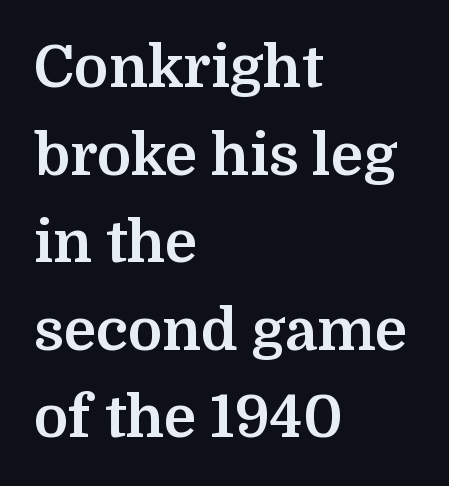
Q: Is the text bold? A: Yes.
Q: Is the text italic (slanted)? A: No, it is upright.
Q: Is the typeface a serif or a sans-serif typeface? A: Serif.
Q: Is the text underlined? A: No.
Q: How is the paragraph aligned? A: Left-aligned.
Q: Is the spacing between letters normal or unusually wide? A: Normal.
Q: Is the spacing between lines tight, normal or loose? A: Normal.
Q: Width (condensed, normal, or wide)? A: Normal.
Q: Stroke contrast? A: Medium.
Q: x-height? A: Medium.
Q: Monospaced? A: No.
